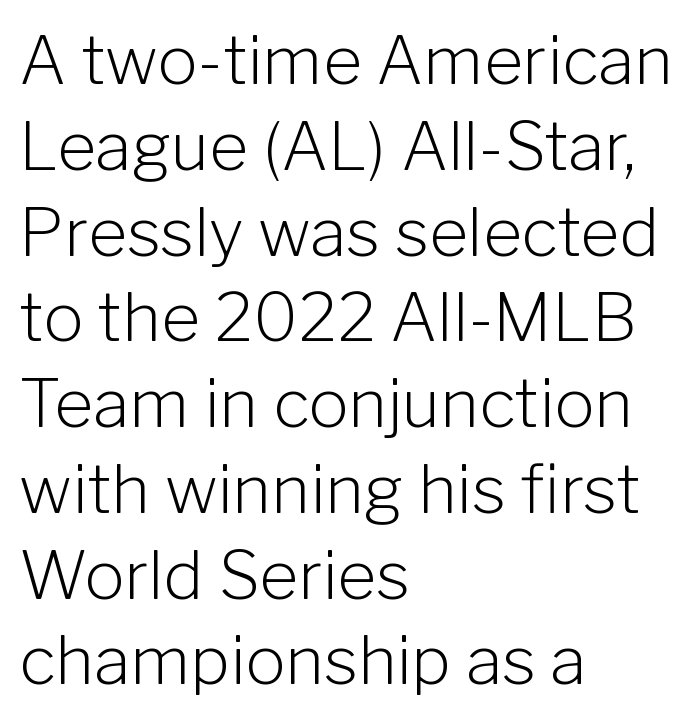
The image shows 67 px light sans-serif type, upright; set left-aligned, normal line spacing (1.28x), normal letter spacing, not underlined; low stroke contrast and a medium x-height.
